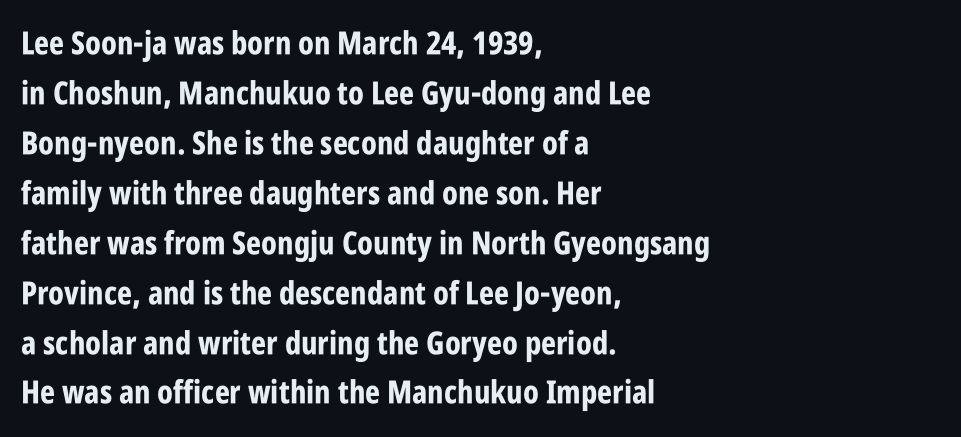
This sample keeps an unexceptional amount of space between lines. The letterforms sit shoulder to shoulder at normal distance. Grotesque or geometric, the face here clearly has no serifs. Weight check: bold — yes, fully.
